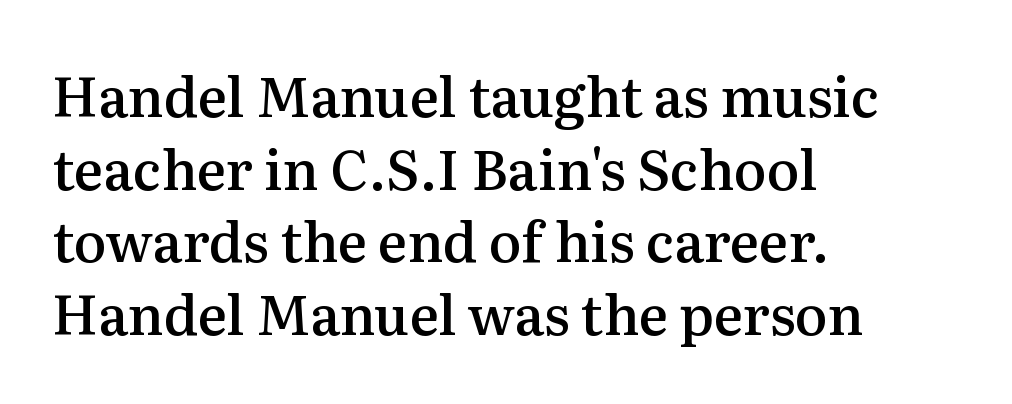
The letters advance in unequal steps, a hallmark of proportional type. In terms of posture, this sample is upright. One-word summary of the alignment: left. The rendering shows small feet on the letterforms — a serif design.
